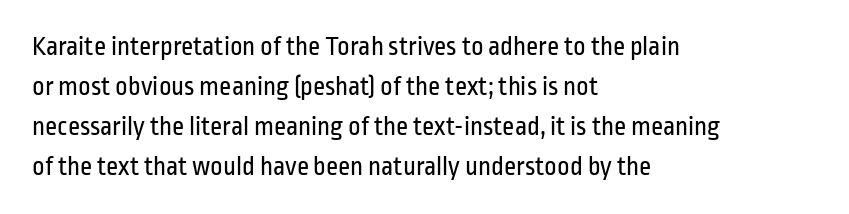
{"italic": "no", "bold": "no", "underline": "no", "align": "left", "line_spacing": "normal", "line_spacing_ratio": 1.48, "letter_spacing": "normal", "letter_spacing_em": 0.0, "glyph_px": 27}
